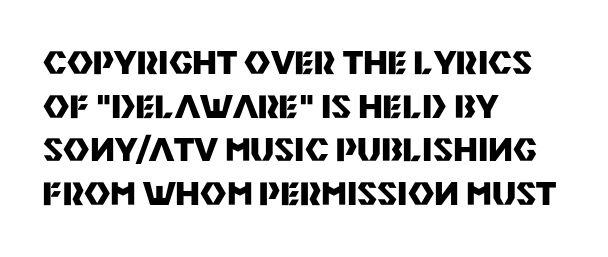
{"serif": "no", "italic": "no", "bold": "yes", "weight": "heavy", "width": "normal", "stroke_contrast": "medium", "x_height": "large", "monospaced": "no", "underline": "no", "align": "left", "line_spacing": "normal", "line_spacing_ratio": 1.36, "letter_spacing": "normal", "letter_spacing_em": 0.0, "glyph_px": 32}
